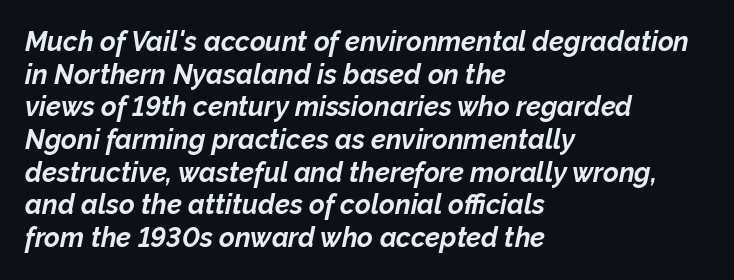
Q: Is the text bold? A: Yes.
Q: Is the text italic (slanted)? A: Yes, it leans right by about 12 degrees.
Q: Is the text underlined? A: No.
Q: How is the paragraph aligned? A: Left-aligned.
Q: Is the spacing between letters normal or unusually wide? A: Normal.
